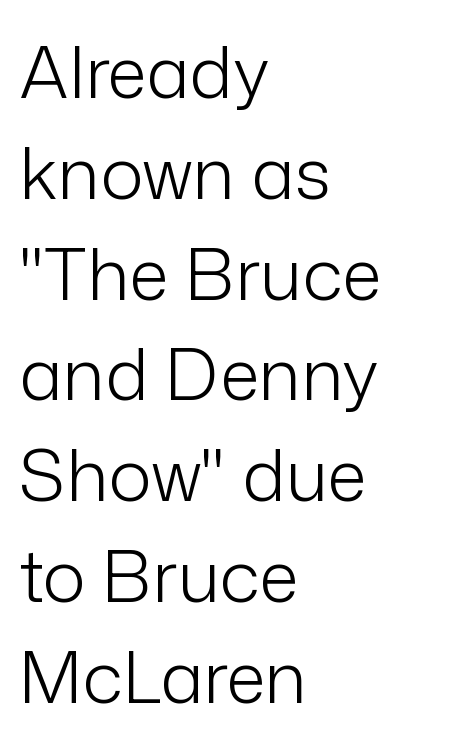
Q: Is the text bold? A: No.
Q: Is the text italic (slanted)? A: No, it is upright.
Q: Is the typeface a serif or a sans-serif typeface? A: Sans-serif.
Q: Is the text underlined? A: No.
Q: How is the paragraph aligned? A: Left-aligned.
Q: Is the spacing between letters normal or unusually wide? A: Normal.
Q: Is the spacing between lines tight, normal or loose? A: Normal.
Q: Width (condensed, normal, or wide)? A: Normal.
Q: Stroke contrast? A: Low.
Q: x-height? A: Medium.
Q: Monospaced? A: No.
